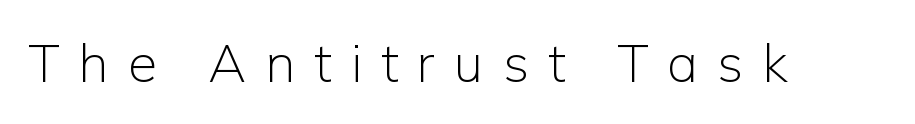
Q: Is the text bold? A: No.
Q: Is the text italic (slanted)? A: No, it is upright.
Q: Is the typeface a serif or a sans-serif typeface? A: Sans-serif.
Q: Is the text underlined? A: No.
Q: Is the spacing between letters normal or unusually wide? A: Unusually wide.
Q: Width (condensed, normal, or wide)? A: Normal.
Q: Stroke contrast? A: Low.
Q: x-height? A: Medium.
Q: Monospaced? A: No.
